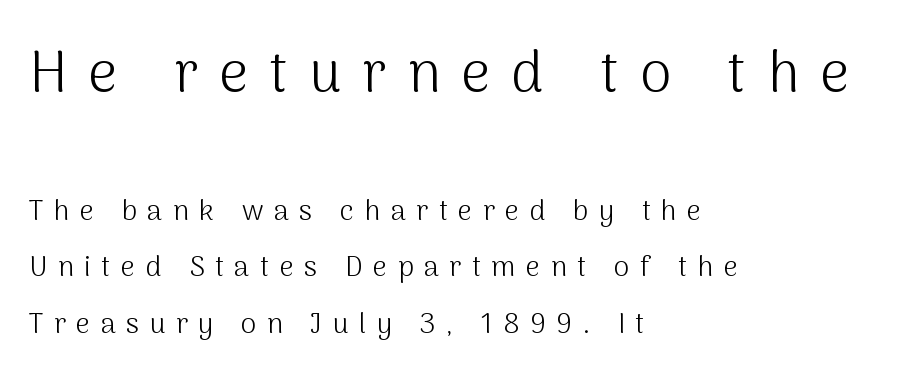
The image shows 57 px light sans-serif type, upright; set left-aligned, loose line spacing (2.01x), unusually wide letter spacing (+0.37 em), not underlined; the first (top) block is 2.04x larger; medium stroke contrast and a medium x-height.
